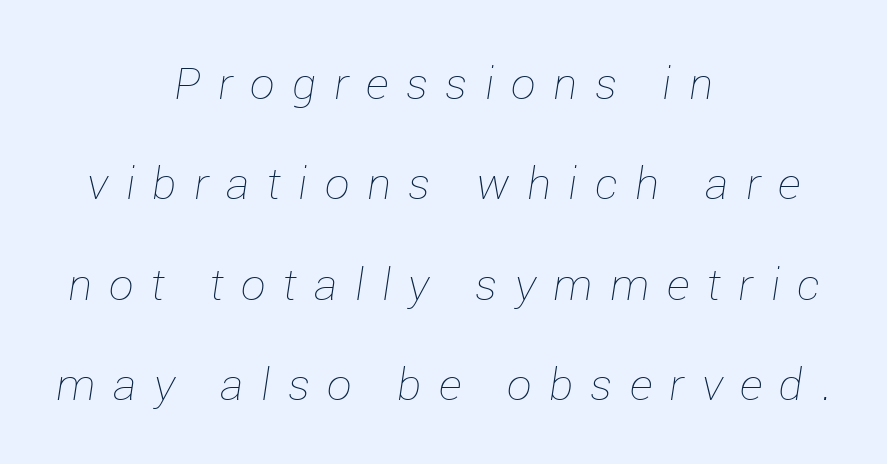
Q: Is the text bold? A: No.
Q: Is the text italic (slanted)? A: Yes, it leans right by about 12 degrees.
Q: Is the text underlined? A: No.
Q: How is the paragraph aligned? A: Centered.
Q: Is the spacing between letters normal or unusually wide? A: Unusually wide.
Q: Is the spacing between lines tight, normal or loose? A: Loose.
Q: Width (condensed, normal, or wide)? A: Normal.
Q: Stroke contrast? A: Low.
Q: x-height? A: Medium.
Q: Monospaced? A: No.
